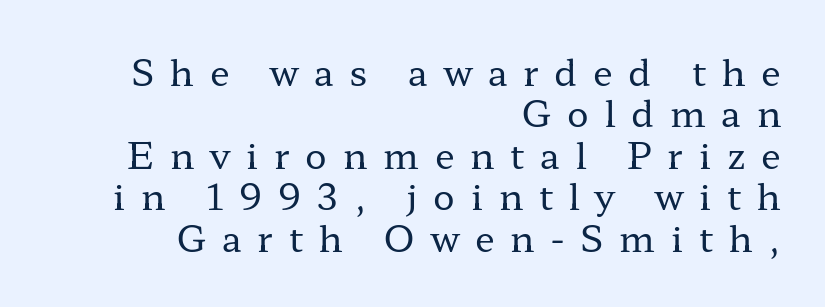
The image shows 36 px regular-weight, wide serif type, upright; set right-aligned, tight line spacing (1.15x), unusually wide letter spacing (+0.44 em), not underlined; low stroke contrast and a medium x-height.
